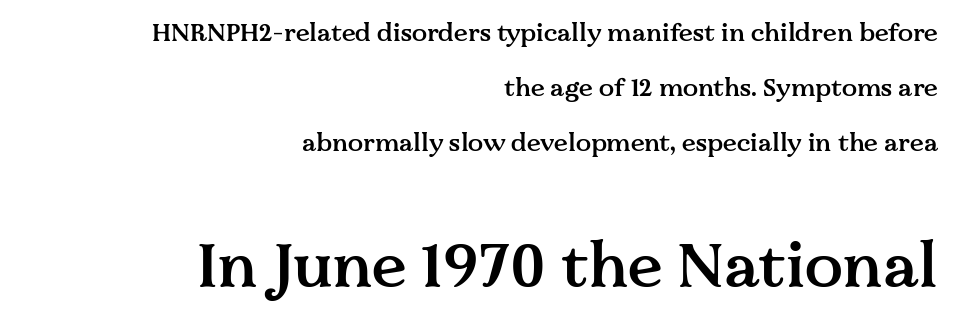
Q: Is the text bold? A: Semi-bold.
Q: Is the text italic (slanted)? A: No, it is upright.
Q: Is the typeface a serif or a sans-serif typeface? A: Serif.
Q: Is the text underlined? A: No.
Q: How is the paragraph aligned? A: Right-aligned.
Q: Is the spacing between letters normal or unusually wide? A: Normal.
Q: Is the spacing between lines tight, normal or loose? A: Loose.
Q: Which block of text is set in a larger size, the first (top) or the second (bottom)? A: The second (bottom) one.
Q: Width (condensed, normal, or wide)? A: Normal.
Q: Stroke contrast? A: Medium.
Q: x-height? A: Medium.
Q: Monospaced? A: No.
